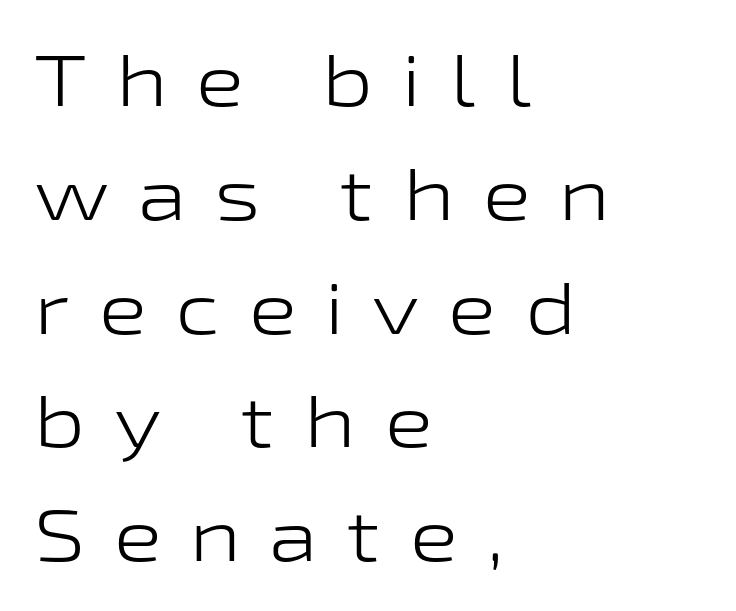
Q: Is the text bold? A: No.
Q: Is the text italic (slanted)? A: No, it is upright.
Q: Is the typeface a serif or a sans-serif typeface? A: Sans-serif.
Q: Is the text underlined? A: No.
Q: How is the paragraph aligned? A: Left-aligned.
Q: Is the spacing between letters normal or unusually wide? A: Unusually wide.
Q: Is the spacing between lines tight, normal or loose? A: Normal.
Q: Width (condensed, normal, or wide)? A: Wide.
Q: Stroke contrast? A: Low.
Q: x-height? A: Medium.
Q: Monospaced? A: No.
